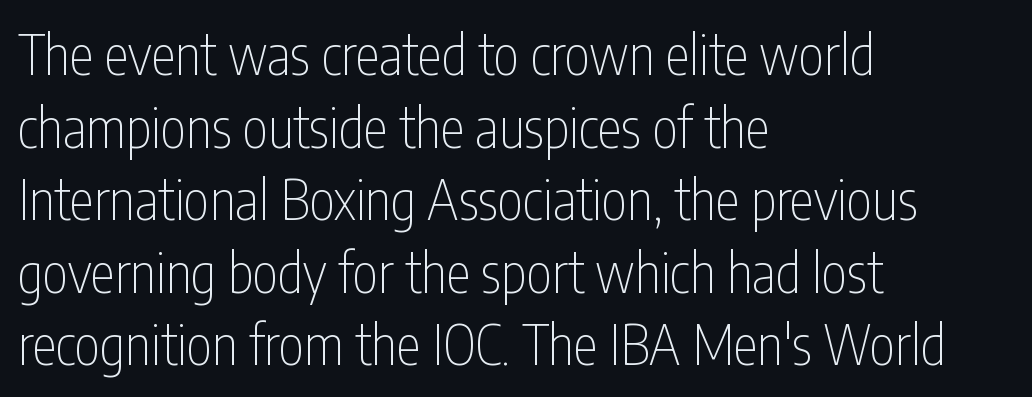
The image shows 55 px thin, condensed sans-serif type, upright; set left-aligned, normal line spacing (1.32x), normal letter spacing, not underlined; low stroke contrast and a medium x-height.
